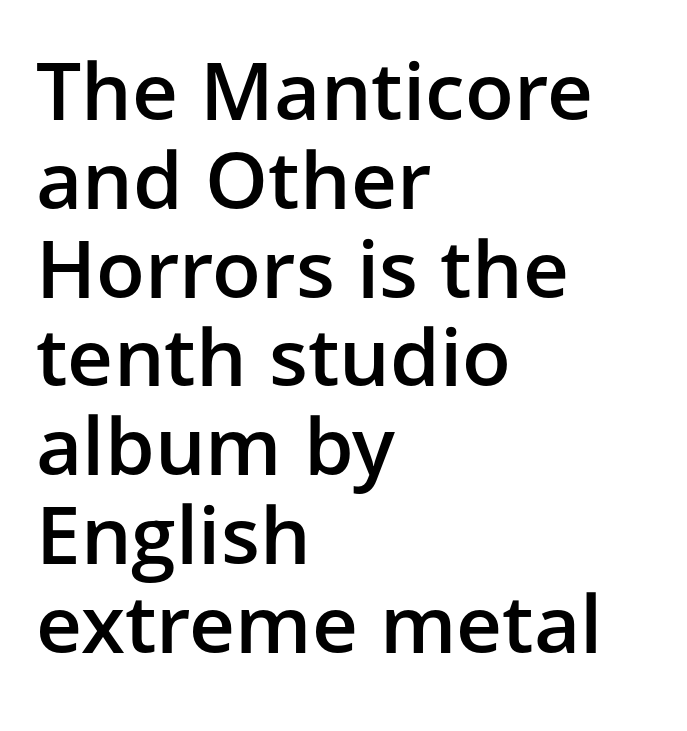
{"serif": "no", "italic": "no", "bold": "semi", "weight": "semibold", "width": "normal", "stroke_contrast": "low", "x_height": "medium", "monospaced": "no", "underline": "no", "align": "left", "line_spacing": "tight", "line_spacing_ratio": 1.11, "letter_spacing": "normal", "letter_spacing_em": 0.0, "glyph_px": 80}
